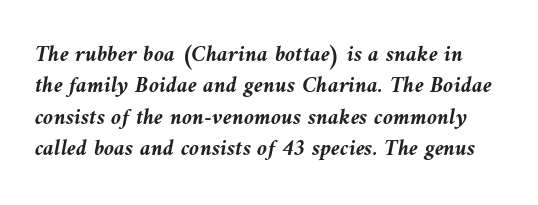
{"italic": "yes", "lean": "left", "slant_degrees": 9, "bold": "yes", "underline": "no", "line_spacing": "normal", "line_spacing_ratio": 1.36, "letter_spacing": "normal", "letter_spacing_em": 0.0, "glyph_px": 23}
